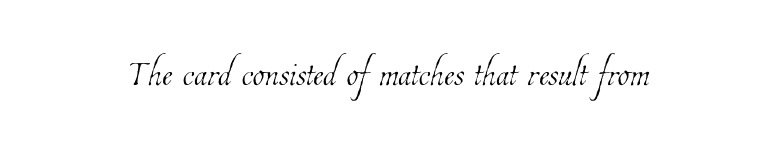
{"bold": "no", "weight": "thin", "width": "condensed", "stroke_contrast": "low", "x_height": "medium", "monospaced": "no", "underline": "no", "align": "center", "letter_spacing": "normal", "letter_spacing_em": 0.0, "glyph_px": 48}
